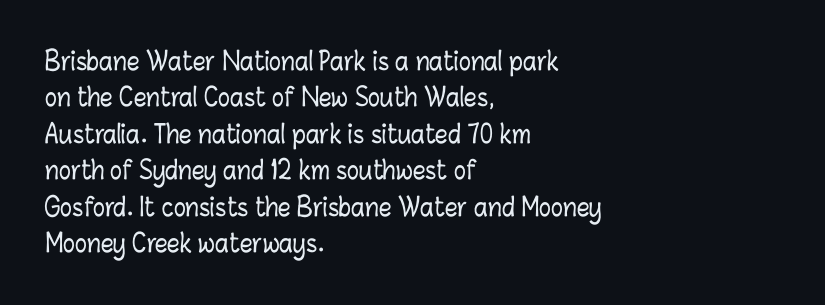
{"italic": "no", "underline": "no", "align": "left", "line_spacing": "normal", "line_spacing_ratio": 1.46, "letter_spacing": "normal", "letter_spacing_em": 0.0, "glyph_px": 25}
